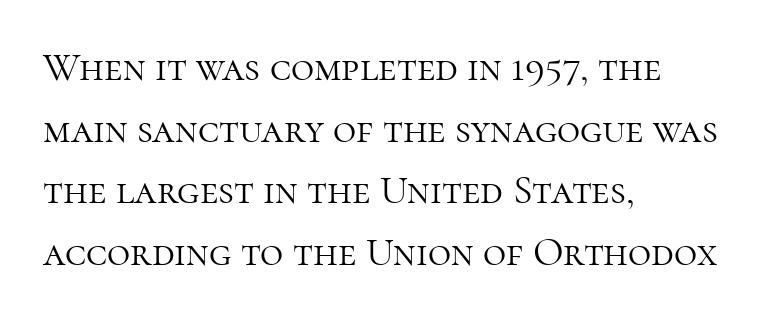
{"serif": "yes", "italic": "no", "bold": "no", "weight": "light", "width": "normal", "stroke_contrast": "high", "x_height": "medium", "monospaced": "no", "underline": "no", "align": "left", "line_spacing": "normal", "line_spacing_ratio": 1.54, "letter_spacing": "normal", "letter_spacing_em": 0.0, "glyph_px": 40}
